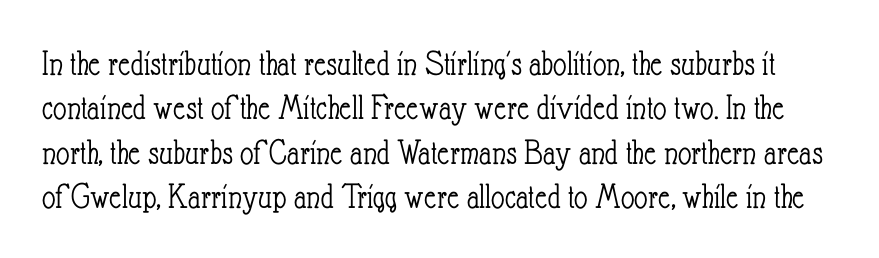
The letters advance in unequal steps, a hallmark of proportional type. Each row of text sits above clean, open space. The cut favours lightness, reaching ordinary text weight at its darkest. Here the glyphs are tracked normally, forming tight word shapes. Every character sits straight up, as roman type does.
